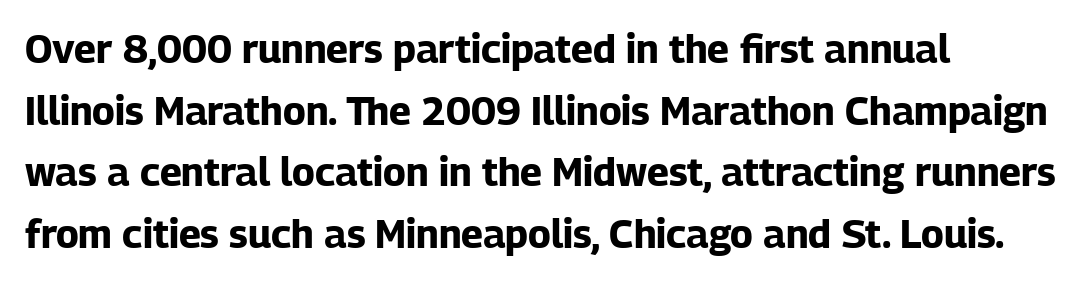
Q: Is the text bold? A: Yes.
Q: Is the text italic (slanted)? A: No, it is upright.
Q: Is the typeface a serif or a sans-serif typeface? A: Sans-serif.
Q: Is the text underlined? A: No.
Q: How is the paragraph aligned? A: Left-aligned.
Q: Is the spacing between letters normal or unusually wide? A: Normal.
Q: Is the spacing between lines tight, normal or loose? A: Normal.
Q: Width (condensed, normal, or wide)? A: Normal.
Q: Stroke contrast? A: Low.
Q: x-height? A: Medium.
Q: Monospaced? A: No.
